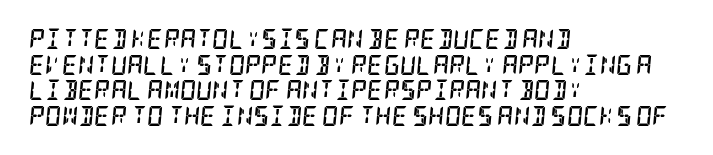
The image shows 20 px bold type, italic (leaning right); set left-aligned, normal line spacing (1.28x), normal letter spacing, not underlined.
